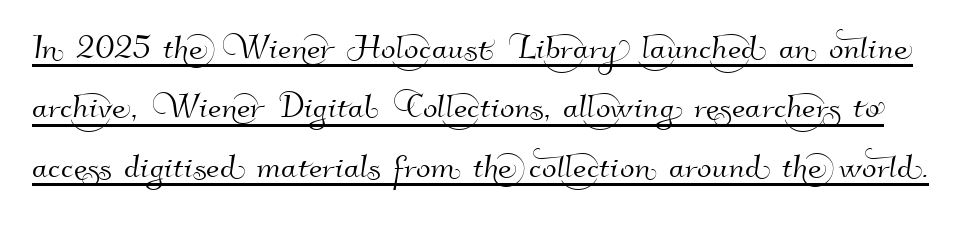
{"serif": "no", "width": "normal", "stroke_contrast": "high", "x_height": "small", "monospaced": "no", "underline": "yes", "line_spacing": "normal", "line_spacing_ratio": 1.38, "letter_spacing": "normal", "letter_spacing_em": 0.0, "glyph_px": 43}
